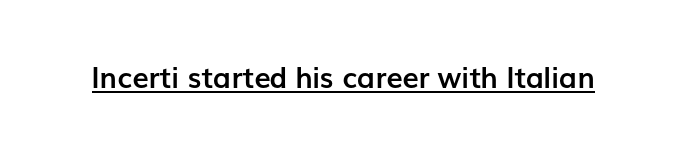
Q: Is the text bold? A: Yes.
Q: Is the text italic (slanted)? A: No, it is upright.
Q: Is the typeface a serif or a sans-serif typeface? A: Sans-serif.
Q: Is the text underlined? A: Yes.
Q: Is the spacing between letters normal or unusually wide? A: Normal.
Q: Width (condensed, normal, or wide)? A: Normal.
Q: Stroke contrast? A: Low.
Q: x-height? A: Medium.
Q: Monospaced? A: No.
